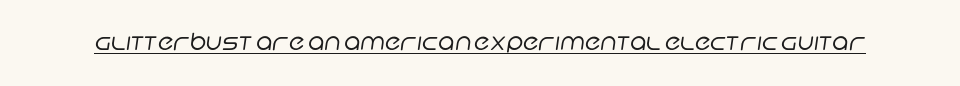
Compared with a typical body face, this is equally light or lighter still. The passage shown has conventional tracking throughout. The string is rendered with underlining switched on.
